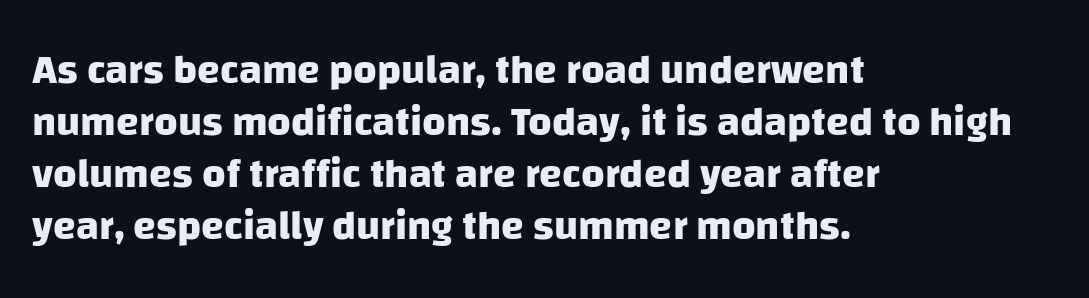
The image shows 41 px heavy sans-serif type; set left-aligned, normal line spacing (1.27x), normal letter spacing, not underlined; low stroke contrast and a large x-height.
